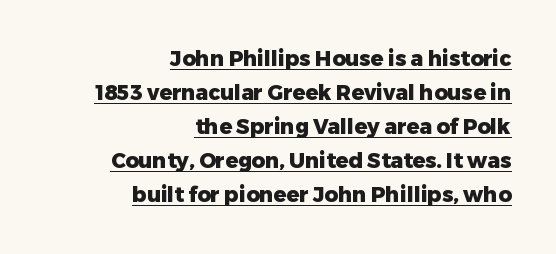
The paragraph has a hard right edge and a soft left edge. Heavy-handed strokes throughout: this text is bold. How are the letters spaced? Ordinarily, with no added tracking. This is underlined copy, the kind a proofreader might mark for attention. This sample uses an upright cut, with every glyph sitting square on the baseline. Horizontal bands of white between lines are of average thickness.
